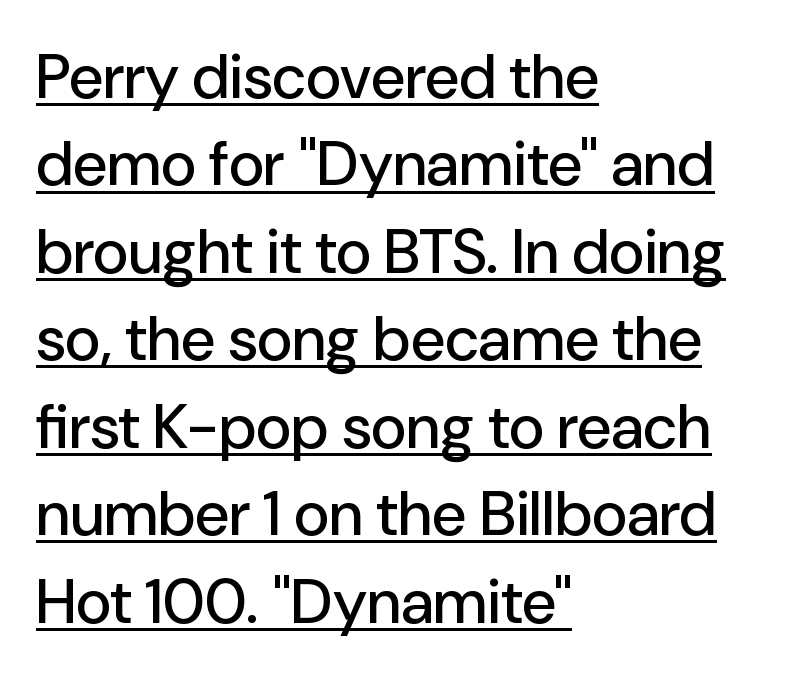
Q: Is the text italic (slanted)? A: No, it is upright.
Q: Is the typeface a serif or a sans-serif typeface? A: Sans-serif.
Q: Is the text underlined? A: Yes.
Q: How is the paragraph aligned? A: Left-aligned.
Q: Is the spacing between letters normal or unusually wide? A: Normal.
Q: Is the spacing between lines tight, normal or loose? A: Normal.
Q: Width (condensed, normal, or wide)? A: Normal.
Q: Stroke contrast? A: Low.
Q: x-height? A: Medium.
Q: Monospaced? A: No.
